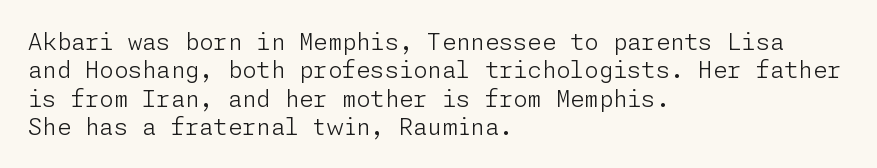
{"italic": "no", "bold": "no", "underline": "no", "align": "left", "line_spacing_ratio": 1.23, "letter_spacing": "normal", "letter_spacing_em": 0.0, "glyph_px": 23}
